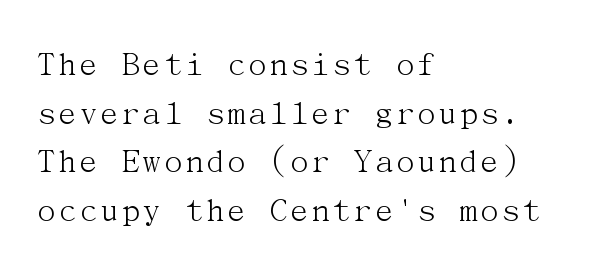
Q: Is the text bold? A: No.
Q: Is the text italic (slanted)? A: No, it is upright.
Q: Is the typeface a serif or a sans-serif typeface? A: Serif.
Q: Is the text underlined? A: No.
Q: How is the paragraph aligned? A: Left-aligned.
Q: Is the spacing between letters normal or unusually wide? A: Normal.
Q: Is the spacing between lines tight, normal or loose? A: Normal.
Q: Width (condensed, normal, or wide)? A: Normal.
Q: Stroke contrast? A: Medium.
Q: x-height? A: Medium.
